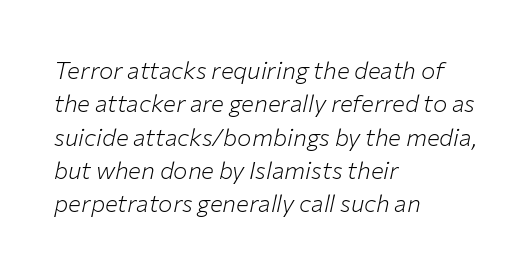
Q: Is the text bold? A: No.
Q: Is the text italic (slanted)? A: Yes, it leans right by about 12 degrees.
Q: Is the text underlined? A: No.
Q: How is the paragraph aligned? A: Left-aligned.
Q: Is the spacing between letters normal or unusually wide? A: Normal.
Q: Is the spacing between lines tight, normal or loose? A: Normal.
